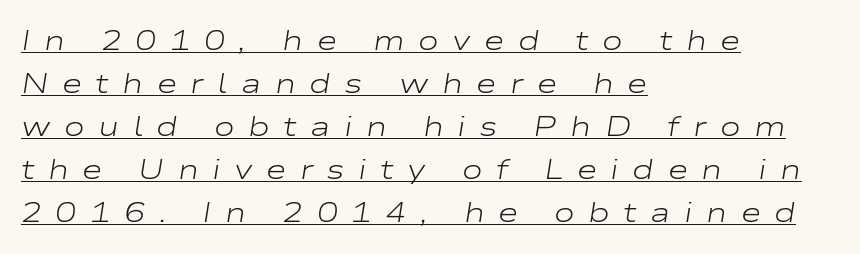
{"italic": "yes", "lean": "right", "slant_degrees": 9, "bold": "no", "weight": "light", "width": "wide", "stroke_contrast": "low", "x_height": "medium", "monospaced": "no", "underline": "yes", "align": "left", "line_spacing": "normal", "line_spacing_ratio": 1.54, "letter_spacing": "wide", "letter_spacing_em": 0.48, "glyph_px": 28}
